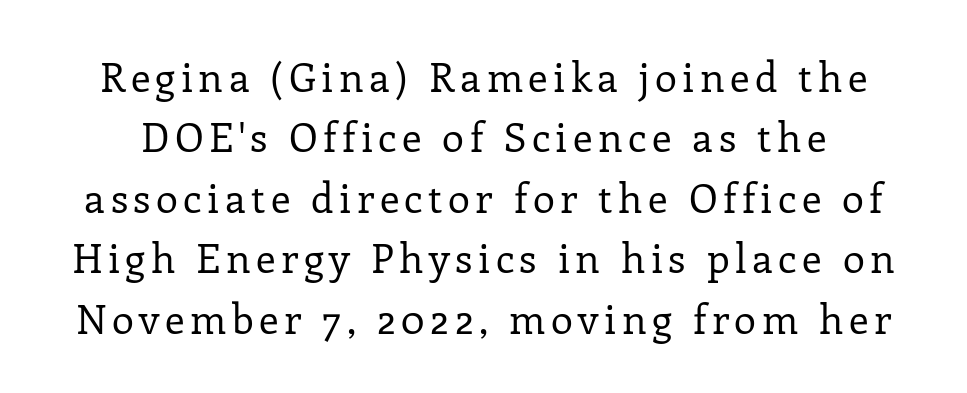
{"serif": "yes", "italic": "no", "bold": "no", "weight": "regular", "width": "normal", "stroke_contrast": "low", "x_height": "medium", "monospaced": "no", "underline": "no", "line_spacing": "normal", "line_spacing_ratio": 1.51, "glyph_px": 40}
